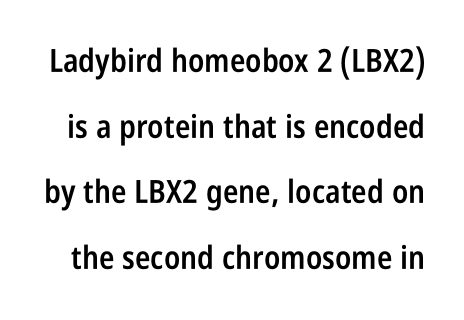
Q: Is the text bold? A: Semi-bold.
Q: Is the text italic (slanted)? A: No, it is upright.
Q: Is the typeface a serif or a sans-serif typeface? A: Sans-serif.
Q: Is the text underlined? A: No.
Q: Is the spacing between letters normal or unusually wide? A: Normal.
Q: Is the spacing between lines tight, normal or loose? A: Loose.
Q: Width (condensed, normal, or wide)? A: Condensed.
Q: Stroke contrast? A: Low.
Q: x-height? A: Large.
Q: Monospaced? A: No.
